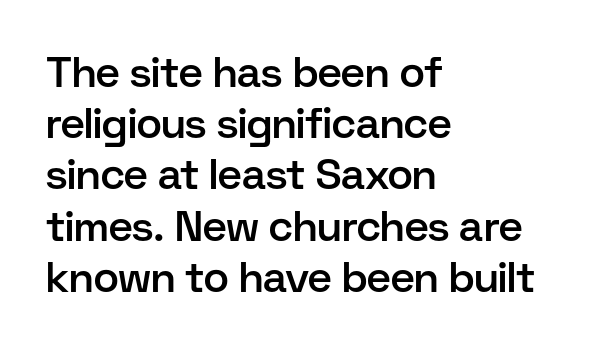
{"serif": "no", "italic": "no", "bold": "semi", "weight": "semibold", "width": "normal", "stroke_contrast": "low", "x_height": "medium", "monospaced": "no", "underline": "no", "align": "left", "line_spacing_ratio": 1.22, "letter_spacing": "normal", "letter_spacing_em": 0.0, "glyph_px": 42}
